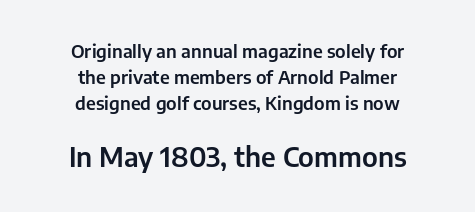
The image shows 27 px text type, upright; set centered, normal line spacing (1.45x), normal letter spacing, not underlined; the second (bottom) block is 1.5x larger.
